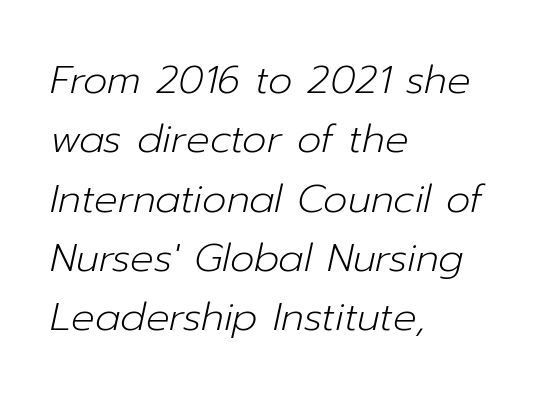
{"italic": "yes", "lean": "right", "slant_degrees": 12, "bold": "no", "weight": "light", "width": "normal", "stroke_contrast": "low", "x_height": "medium", "monospaced": "no", "underline": "no", "align": "left", "line_spacing": "normal", "line_spacing_ratio": 1.52, "letter_spacing": "normal", "letter_spacing_em": 0.0, "glyph_px": 39}
